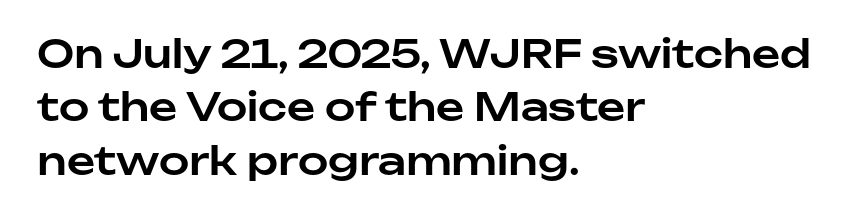
Q: Is the text italic (slanted)? A: No, it is upright.
Q: Is the typeface a serif or a sans-serif typeface? A: Sans-serif.
Q: Is the text underlined? A: No.
Q: How is the paragraph aligned? A: Left-aligned.
Q: Is the spacing between letters normal or unusually wide? A: Normal.
Q: Is the spacing between lines tight, normal or loose? A: Normal.
Q: Width (condensed, normal, or wide)? A: Normal.
Q: Stroke contrast? A: Low.
Q: x-height? A: Medium.
Q: Monospaced? A: No.
